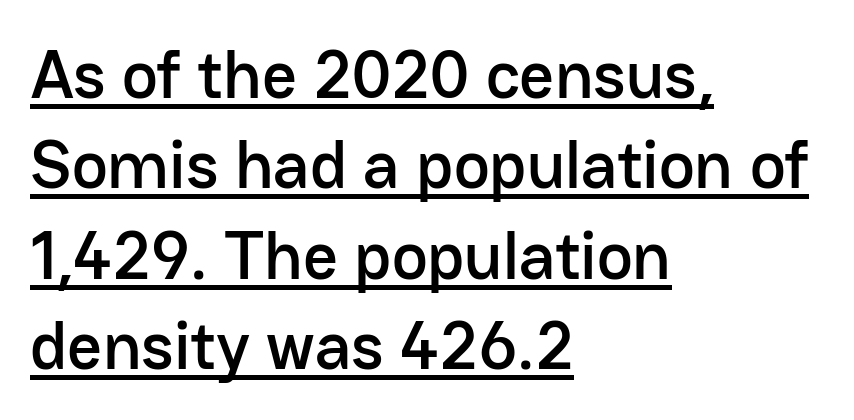
The image shows 68 px sans-serif type, upright; set left-aligned, normal line spacing (1.33x), normal letter spacing, underlined; low stroke contrast and a medium x-height.
